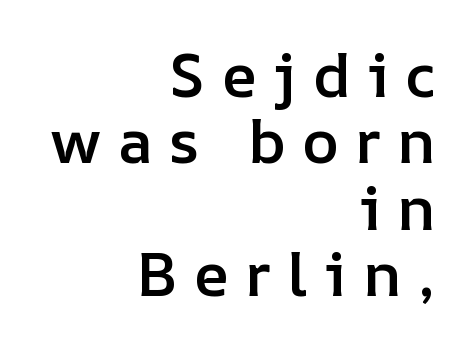
In terms of weight, the rendering is demibold, just under bold. Summary of vertical rhythm: compact, with narrow interline spacing. Observe the wide spacing: letters keep a clear distance from each other. This rendering features lettering with no underline.
